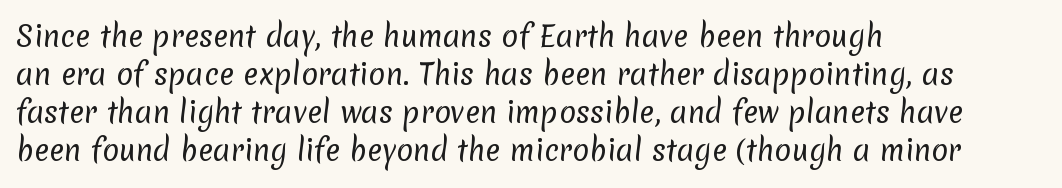
The image shows 28 px regular-weight sans-serif type; set left-aligned, normal line spacing (1.36x), normal letter spacing, not underlined; low stroke contrast and a medium x-height.
